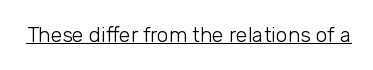
Italic: no, the glyphs are upright roman. You can see a thin bar hugging the bottom of the glyphs. Nothing heavy about these letters — not bold at all. Look at the tracking — it's just the regular setting, nothing added.
